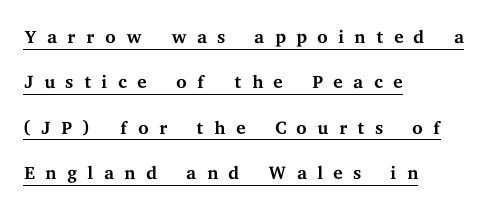
{"italic": "no", "bold": "no", "underline": "yes", "align": "left", "line_spacing": "normal", "line_spacing_ratio": 1.68, "letter_spacing": "wide", "letter_spacing_em": 0.36, "glyph_px": 27}
